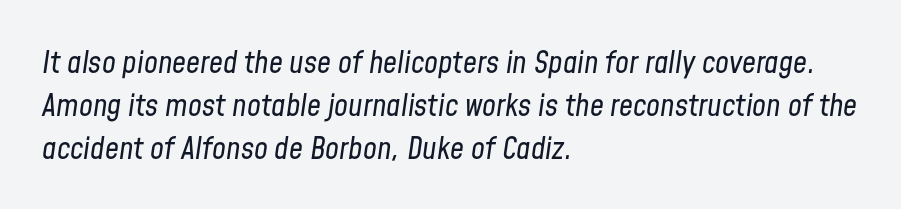
Does the leading feel generous? No, just average. Bare-footed words on every line. Observe the lean: these are italic letterforms. The compositor pushed each line to the left boundary. Is this a heavy cut? Hardly; it is regular or lighter.
